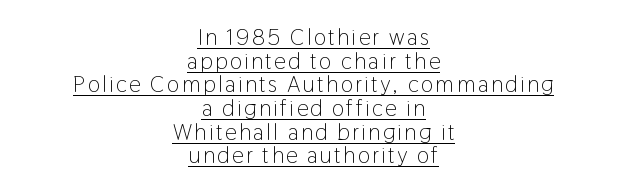
The image shows 23 px text type, upright; set centered, tight line spacing (1.03x), underlined.
